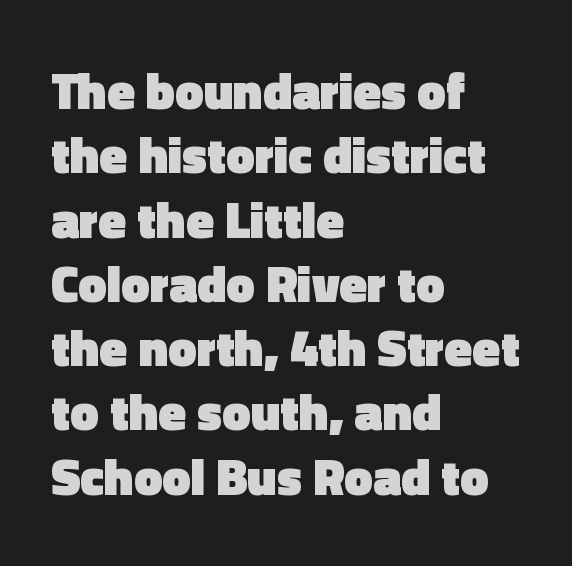
This sample uses plain, unmodified letter spacing. The rendering uses a moderate line-height, typical for paragraphs. Designer's note — italics off, roman on. Casual observation: everything's shoved over to the left.
